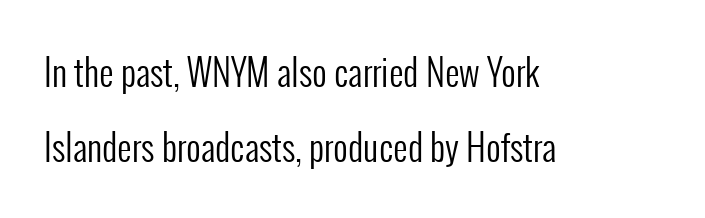
Q: Is the text bold? A: No.
Q: Is the text italic (slanted)? A: No, it is upright.
Q: Is the typeface a serif or a sans-serif typeface? A: Sans-serif.
Q: Is the text underlined? A: No.
Q: How is the paragraph aligned? A: Left-aligned.
Q: Is the spacing between letters normal or unusually wide? A: Normal.
Q: Is the spacing between lines tight, normal or loose? A: Loose.
Q: Width (condensed, normal, or wide)? A: Condensed.
Q: Stroke contrast? A: Low.
Q: x-height? A: Medium.
Q: Monospaced? A: No.
